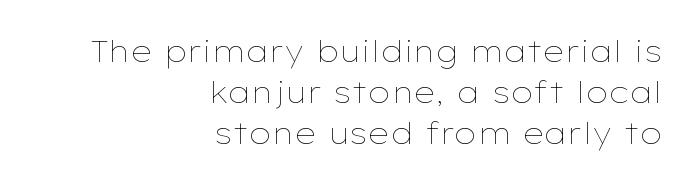
Think of a printed novel: that variable character pitch is what you see here. The vertical gap from one line to the next is medium. Rule under the text: the space is simply empty. Notice how the stems are strictly vertical — no italics here. The typesetter chose a ragged-left arrangement here. The strokes carry an ordinary text weight at most.
